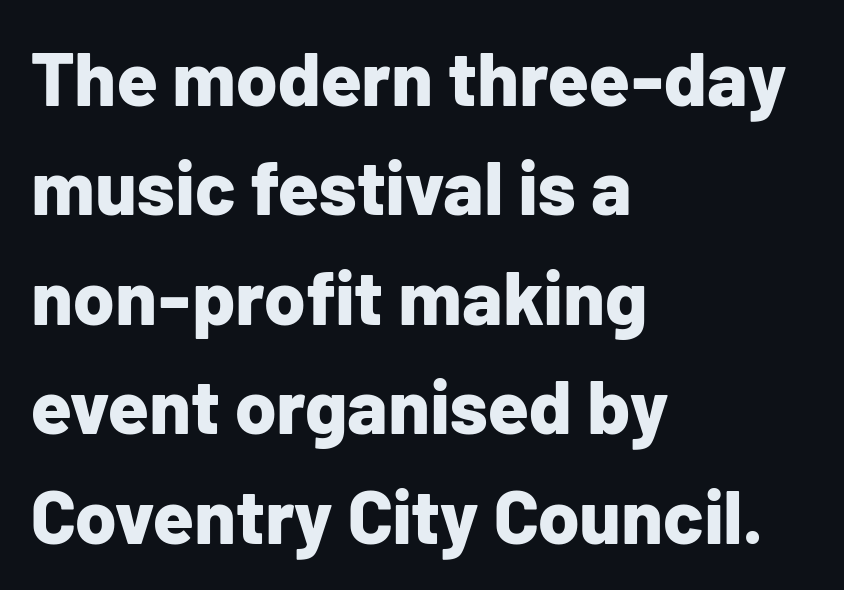
Q: Is the text bold? A: Yes.
Q: Is the text italic (slanted)? A: No, it is upright.
Q: Is the typeface a serif or a sans-serif typeface? A: Sans-serif.
Q: Is the text underlined? A: No.
Q: How is the paragraph aligned? A: Left-aligned.
Q: Is the spacing between letters normal or unusually wide? A: Normal.
Q: Is the spacing between lines tight, normal or loose? A: Normal.
Q: Width (condensed, normal, or wide)? A: Normal.
Q: Stroke contrast? A: Low.
Q: x-height? A: Medium.
Q: Monospaced? A: No.
